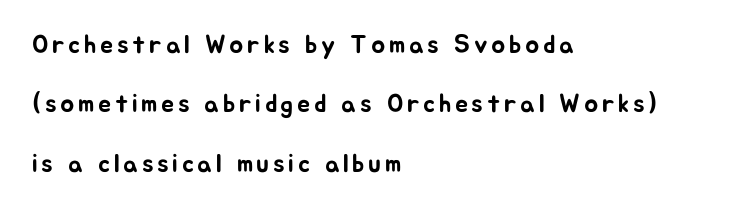
The image shows 26 px text type, upright; set left-aligned, loose line spacing (2.28x), not underlined.
